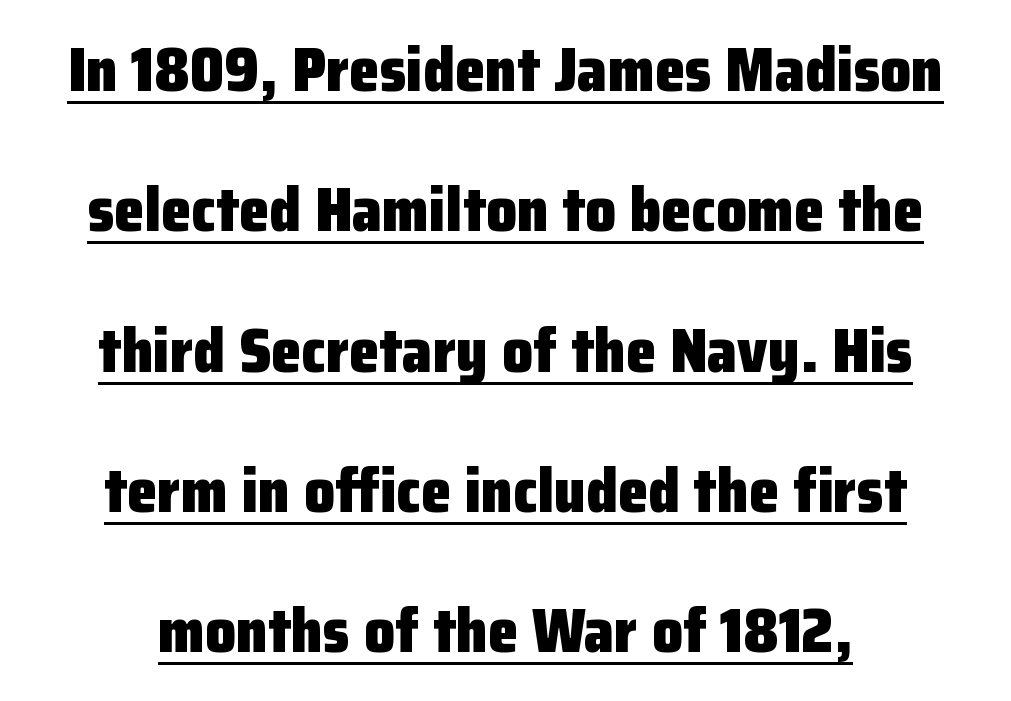
The image shows 61 px heavy sans-serif type, upright; set centered, loose line spacing (2.3x), normal letter spacing, underlined; low stroke contrast and a medium x-height.
